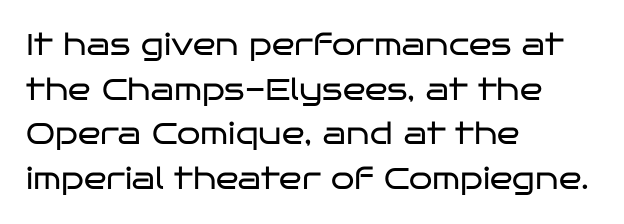
Q: Is the text bold? A: No.
Q: Is the text italic (slanted)? A: No, it is upright.
Q: Is the typeface a serif or a sans-serif typeface? A: Sans-serif.
Q: Is the text underlined? A: No.
Q: How is the paragraph aligned? A: Left-aligned.
Q: Is the spacing between letters normal or unusually wide? A: Normal.
Q: Is the spacing between lines tight, normal or loose? A: Normal.
Q: Width (condensed, normal, or wide)? A: Wide.
Q: Stroke contrast? A: Low.
Q: x-height? A: Large.
Q: Monospaced? A: No.
